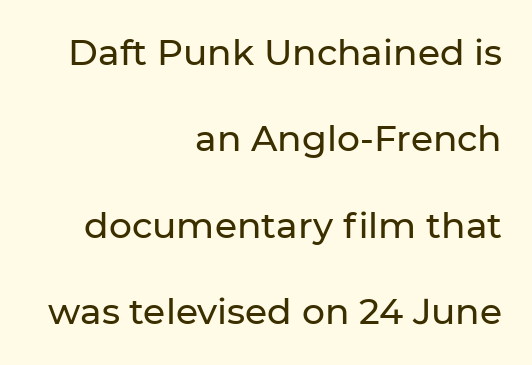
{"serif": "no", "italic": "no", "width": "normal", "stroke_contrast": "low", "x_height": "medium", "monospaced": "no", "underline": "no", "align": "right", "line_spacing": "loose", "line_spacing_ratio": 2.4, "letter_spacing": "normal", "letter_spacing_em": 0.0, "glyph_px": 36}
